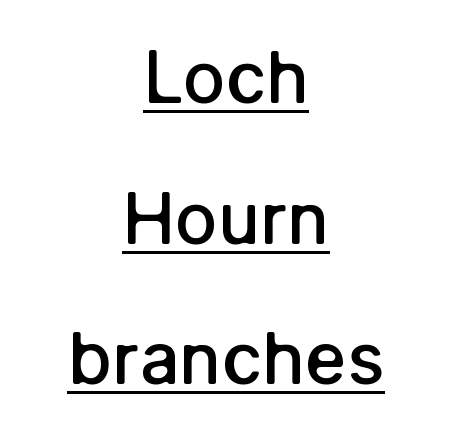
Q: Is the text bold? A: Semi-bold.
Q: Is the text italic (slanted)? A: No, it is upright.
Q: Is the typeface a serif or a sans-serif typeface? A: Sans-serif.
Q: Is the text underlined? A: Yes.
Q: How is the paragraph aligned? A: Centered.
Q: Is the spacing between letters normal or unusually wide? A: Normal.
Q: Is the spacing between lines tight, normal or loose? A: Loose.
Q: Width (condensed, normal, or wide)? A: Normal.
Q: Stroke contrast? A: Low.
Q: x-height? A: Medium.
Q: Monospaced? A: No.
